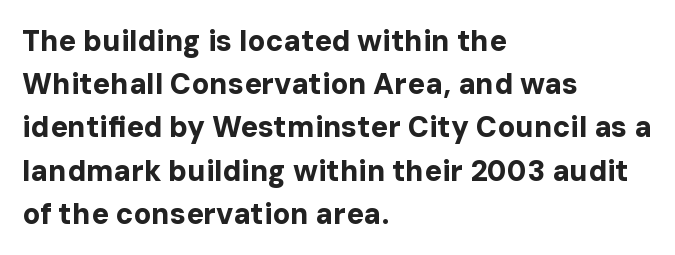
{"serif": "no", "italic": "no", "bold": "yes", "weight": "bold", "width": "normal", "stroke_contrast": "low", "x_height": "medium", "monospaced": "no", "underline": "no", "align": "left", "line_spacing": "normal", "line_spacing_ratio": 1.49, "letter_spacing": "normal", "letter_spacing_em": 0.0, "glyph_px": 29}
